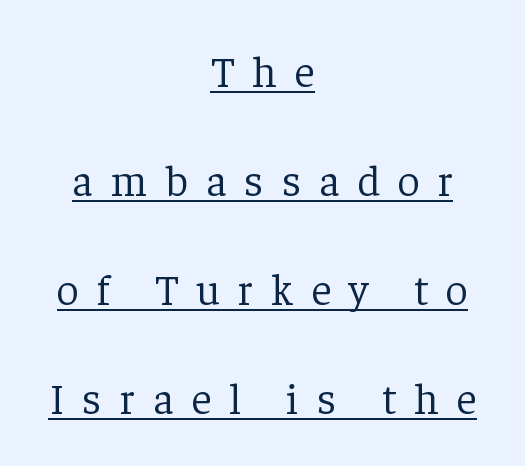
Looks like regular typesetting: each glyph gets only the width it needs. A light-to-regular cut is what we see here. Notice the wide empty band between every row — that's loose leading. In CSS terms this would be text-align: center. Examine the stroke ends and you'll spot serifs.
